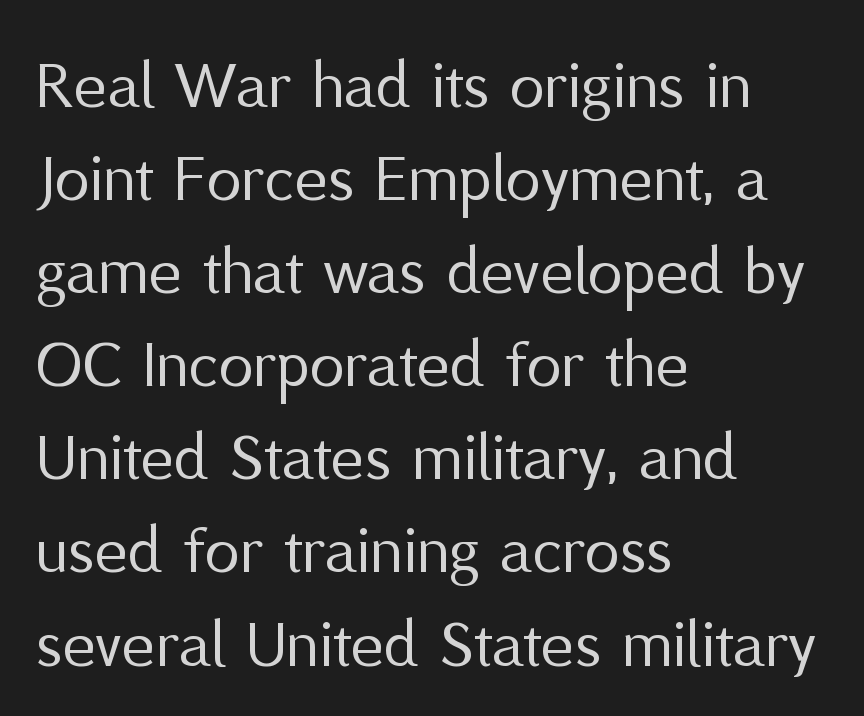
{"serif": "no", "italic": "no", "bold": "no", "weight": "regular", "width": "normal", "stroke_contrast": "medium", "x_height": "medium", "monospaced": "no", "underline": "no", "align": "left", "line_spacing": "normal", "line_spacing_ratio": 1.33, "letter_spacing": "normal", "letter_spacing_em": 0.0, "glyph_px": 70}
